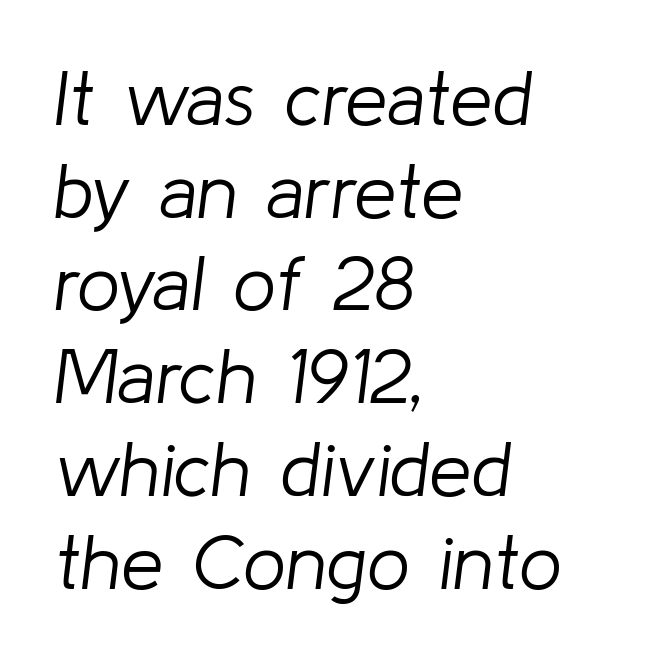
Q: Is the text bold? A: No.
Q: Is the text italic (slanted)? A: Yes, it leans right by about 8 degrees.
Q: Is the text underlined? A: No.
Q: How is the paragraph aligned? A: Left-aligned.
Q: Is the spacing between letters normal or unusually wide? A: Normal.
Q: Width (condensed, normal, or wide)? A: Normal.
Q: Stroke contrast? A: Low.
Q: x-height? A: Medium.
Q: Monospaced? A: No.
